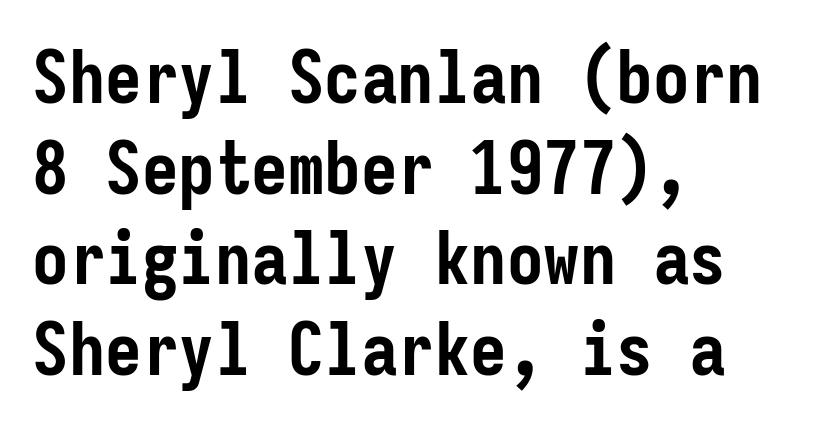
{"serif": "no", "italic": "no", "bold": "yes", "weight": "semibold", "width": "condensed", "stroke_contrast": "low", "x_height": "medium", "monospaced": "yes", "underline": "no", "align": "left", "line_spacing_ratio": 1.24, "letter_spacing": "normal", "letter_spacing_em": 0.0, "glyph_px": 73}
